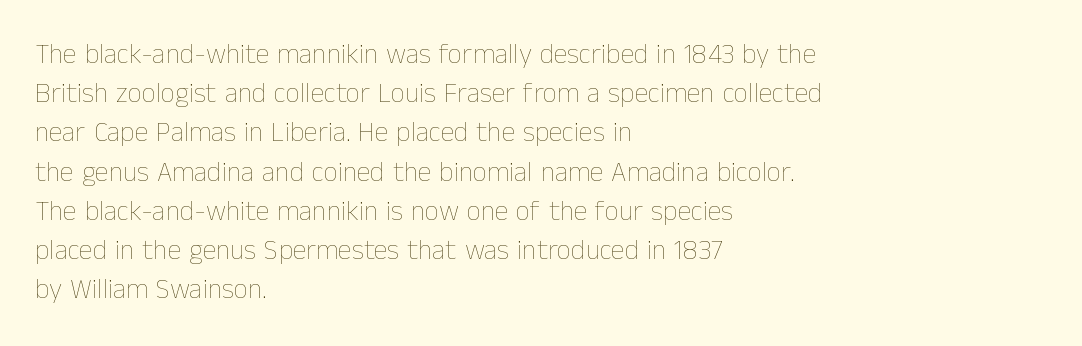
Q: Is the text bold? A: No.
Q: Is the text italic (slanted)? A: No, it is upright.
Q: Is the text underlined? A: No.
Q: How is the paragraph aligned? A: Left-aligned.
Q: Is the spacing between letters normal or unusually wide? A: Normal.
Q: Is the spacing between lines tight, normal or loose? A: Normal.
Q: Width (condensed, normal, or wide)? A: Normal.
Q: Stroke contrast? A: Low.
Q: x-height? A: Medium.
Q: Monospaced? A: No.
